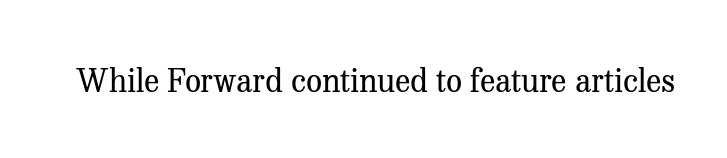
Has an underline been added? It has not. This sample has the flowing, uneven cadence of proportional lettering. No italicization has been applied; the sample stays upright. Serif or sans? Serif — the stroke terminals have little feet. Ink coverage per letter is moderate at most. How are the letters spaced? Ordinarily, with no added tracking.
